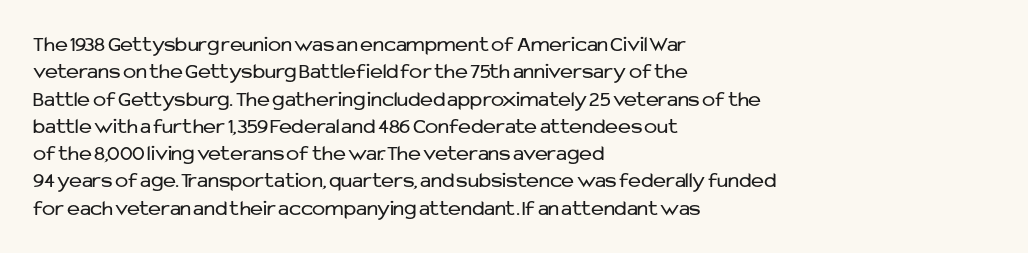
The image shows 22 px text type, upright; set left-aligned, line spacing 1.24x, normal letter spacing, not underlined.
